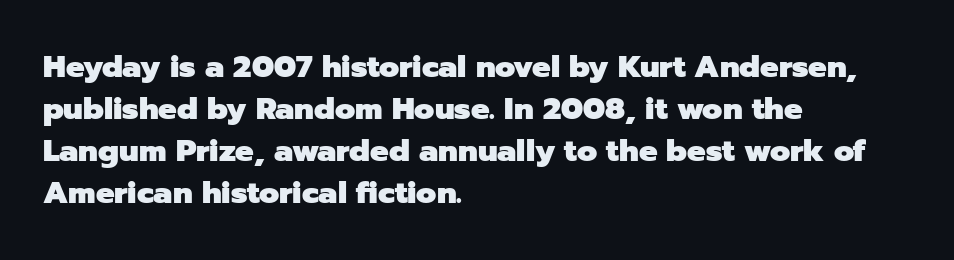
{"serif": "no", "italic": "no", "bold": "yes", "weight": "heavy", "width": "normal", "stroke_contrast": "low", "x_height": "medium", "monospaced": "no", "underline": "no", "align": "left", "line_spacing": "normal", "line_spacing_ratio": 1.35, "letter_spacing": "normal", "letter_spacing_em": 0.0, "glyph_px": 31}
